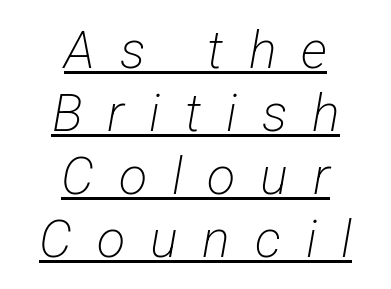
The image shows 52 px light, condensed sans-serif type; set centered, line spacing 1.21x, unusually wide letter spacing (+0.48 em), underlined; low stroke contrast and a medium x-height.
